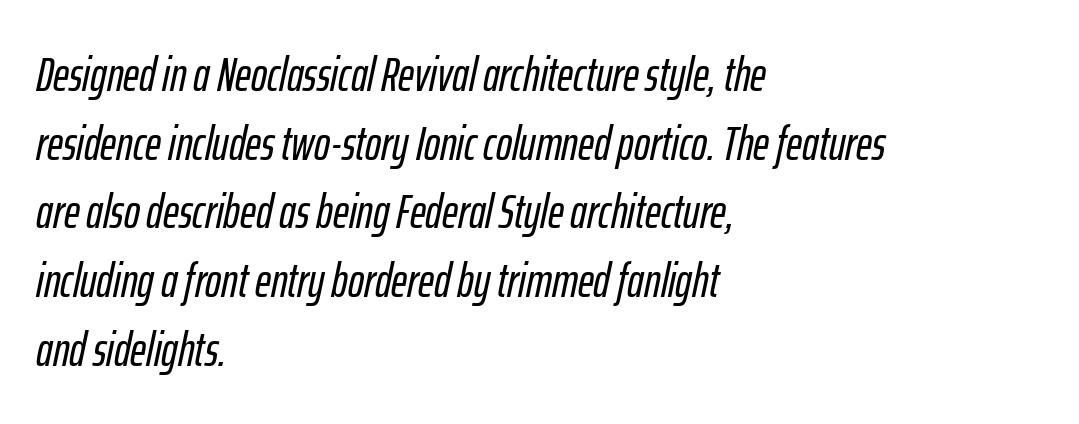
The image shows 48 px condensed type, italic (leaning right); set left-aligned, normal line spacing (1.43x), normal letter spacing, not underlined; low stroke contrast and a medium x-height.
